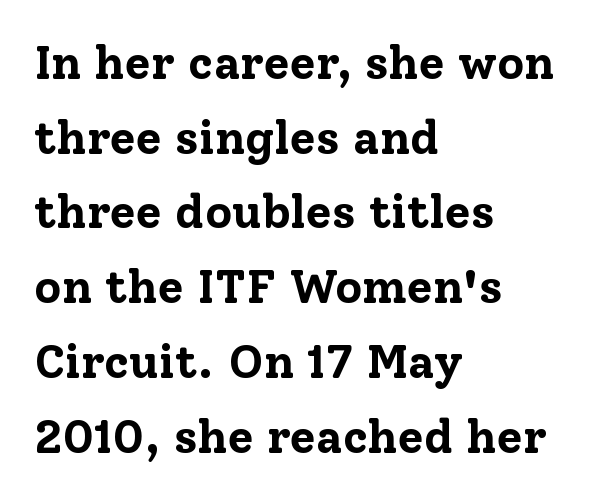
{"serif": "yes", "italic": "no", "bold": "yes", "weight": "bold", "width": "normal", "stroke_contrast": "low", "x_height": "medium", "monospaced": "no", "underline": "no", "align": "left", "line_spacing": "normal", "line_spacing_ratio": 1.59, "letter_spacing": "normal", "letter_spacing_em": 0.0, "glyph_px": 47}
